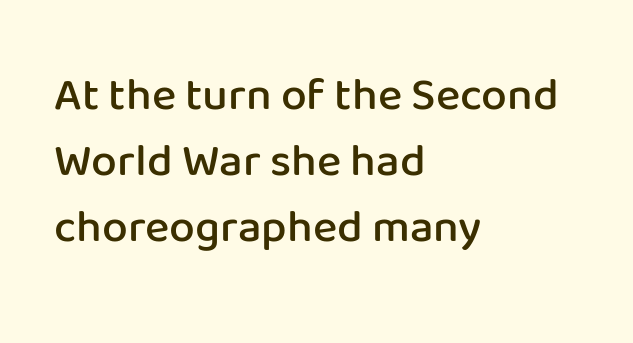
The image shows 46 px semibold sans-serif type, upright; set left-aligned, normal line spacing (1.43x), normal letter spacing, not underlined; low stroke contrast and a medium x-height.
